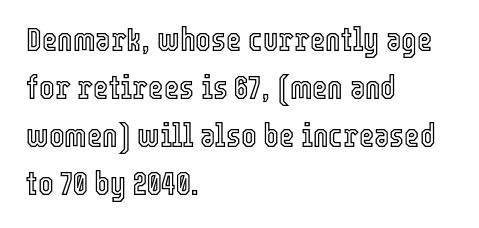
{"italic": "no", "width": "condensed", "x_height": "medium", "monospaced": "no", "underline": "no", "align": "left", "line_spacing": "normal", "line_spacing_ratio": 1.45, "letter_spacing": "normal", "letter_spacing_em": 0.0, "glyph_px": 33}
